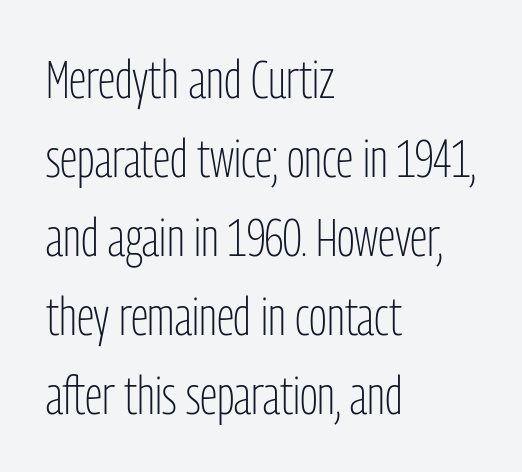
No italicization has been applied; the sample stays upright. The gaps between neighbouring characters are ordinary and unremarkable. Anything drawn beneath the words? Only blank space. Look at the bottom of the vertical strokes: they stop flat, with no serifs. On a weight scale, this lands at 450 or below.
